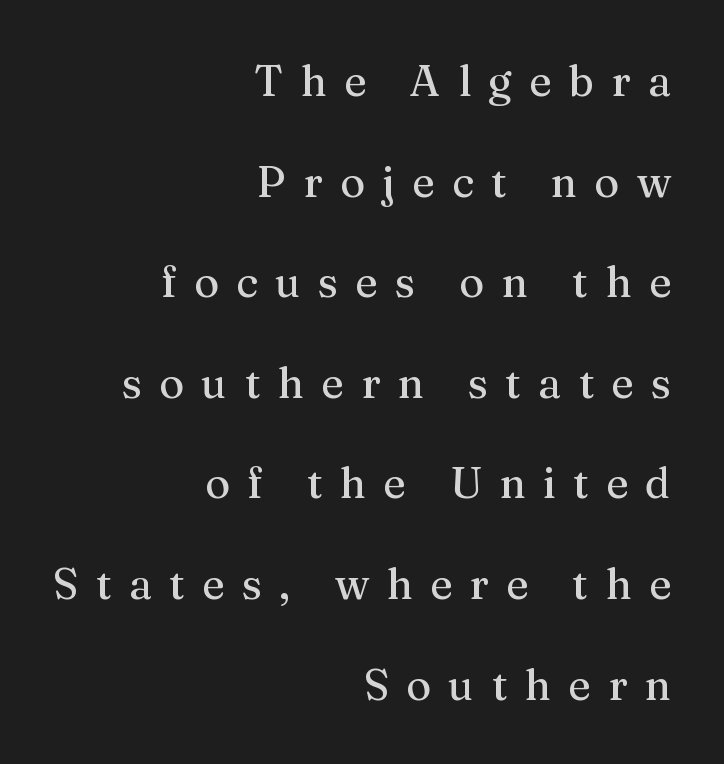
Beneath every word, the page is bare. Serifs: yes, visible at the terminals of the letterforms. Characters follow at a spacing far wider than the type designer built in. A typesetter would call this leading open, well beyond the default. Reading down the block, your eye finds every line finishing at a fixed right position.
